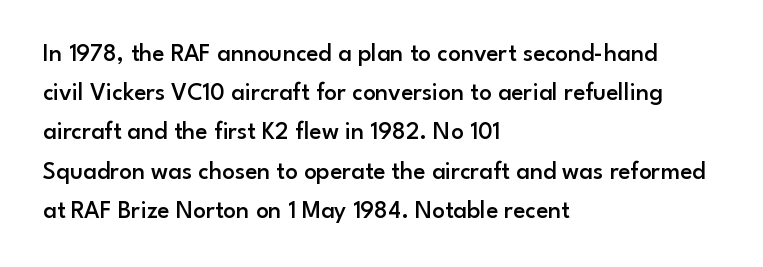
The image shows 25 px text type, upright; set left-aligned, normal line spacing (1.57x), normal letter spacing, not underlined.
